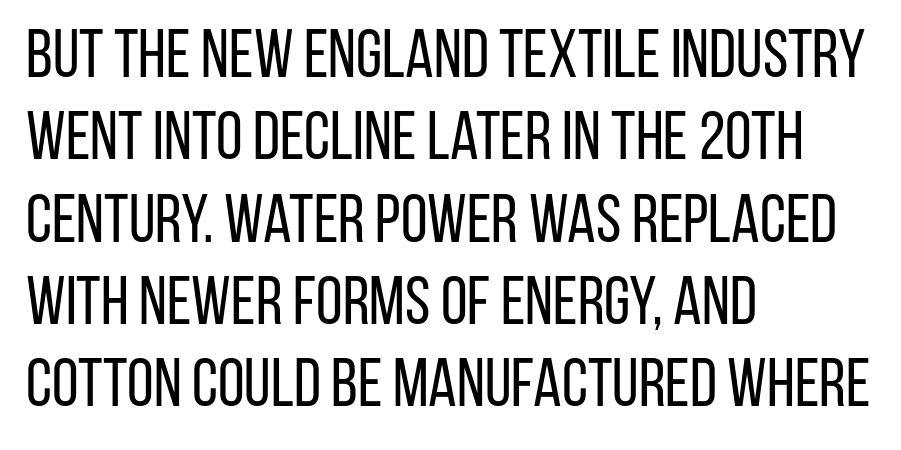
One-word summary of the alignment: left. Honestly, there is no underline to notice here at all. No chunkiness to these letters — they're not bold. A sans-serif font was chosen for this passage. Letter spacing: default. Is this a fixed-width face? No — the glyphs have proportional, varying widths.
